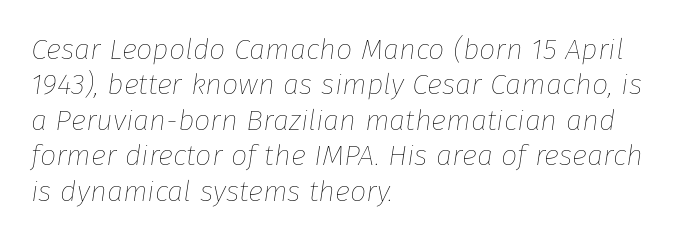
{"italic": "yes", "lean": "right", "slant_degrees": 8, "bold": "no", "weight": "thin", "width": "normal", "stroke_contrast": "low", "x_height": "medium", "monospaced": "no", "underline": "no", "align": "left", "line_spacing_ratio": 1.22, "letter_spacing": "normal", "letter_spacing_em": 0.0, "glyph_px": 29}
